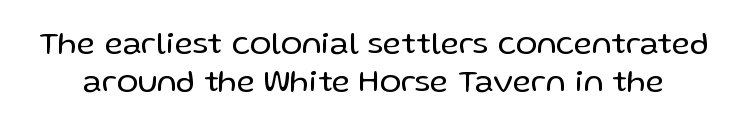
The image shows 32 px regular-weight sans-serif type, upright; set line spacing 1.2x, normal letter spacing, not underlined; low stroke contrast and a medium x-height.
